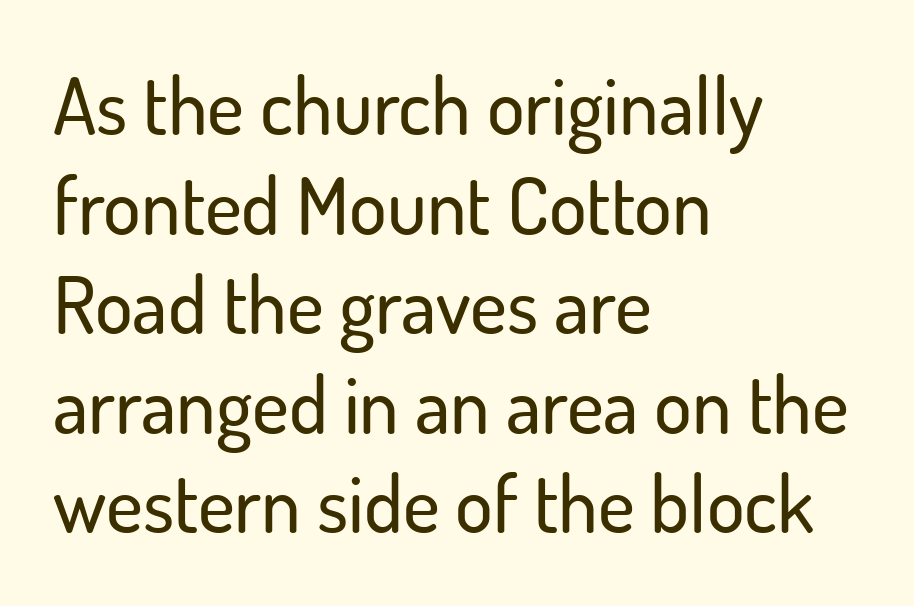
The image shows 79 px sans-serif type, upright; set left-aligned, normal line spacing (1.26x), normal letter spacing, not underlined; low stroke contrast and a small x-height.
